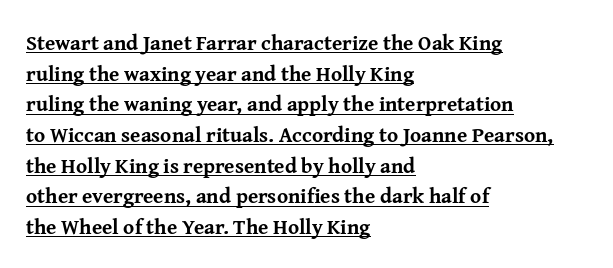
Heft: maximum for text — a bold. Line beginnings align vertically; line endings do not. The string is rendered with underlining switched on. Horizontal bands of white between lines are of average thickness. Posture: upright roman.
